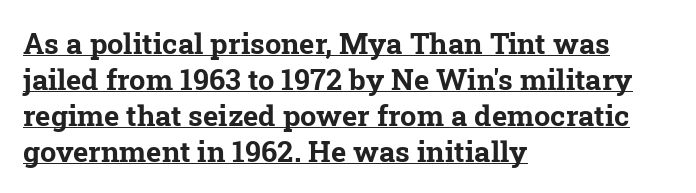
Alignment: flush left. Spacing verdict: proportional, widths tailored to each character. As a designer I'd log this as weight 700, bold. A typographer would call this underscored text. The font family rendered here belongs to the serif group.
